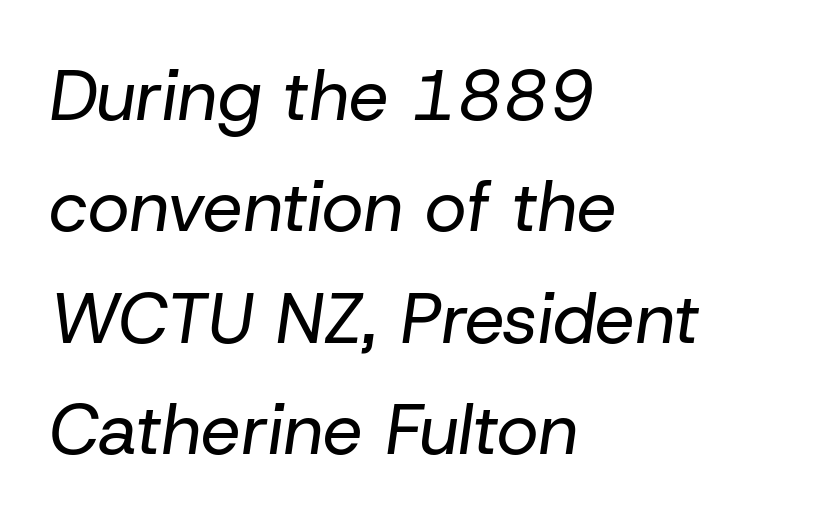
The image shows 71 px regular-weight type, italic (leaning right); set left-aligned, normal line spacing (1.57x), normal letter spacing, not underlined; low stroke contrast and a medium x-height.
